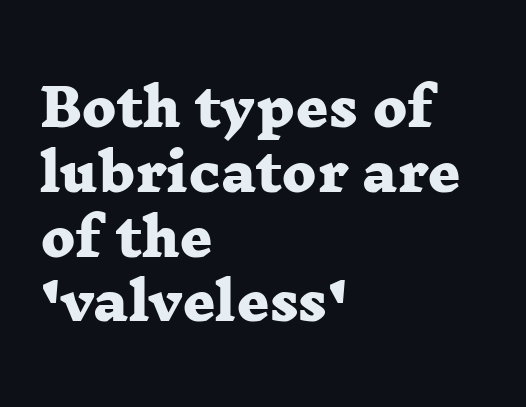
Observe the ordinary spacing: letters are neighbours, not strangers. Rule under the text: the space is simply empty. A classic flush-left, rag-right setting is used for this passage. Think of a printed novel: that variable character pitch is what you see here. This is heavy type, rendered in bold.
